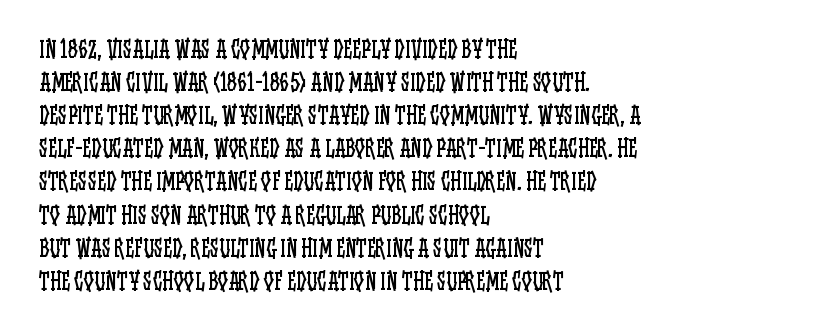
Does extra space separate the letters? No, they use regular spacing. The rendering anchors every line to the left-hand side. The axis of the letterforms is exactly vertical. These lines sit exactly where default settings would place them. Ink coverage per letter is moderate at most. Bare-footed words on every line.
